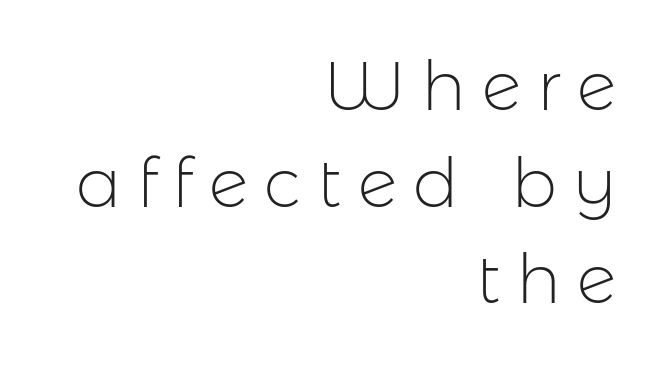
The space directly below the letters is spotless. In terms of posture, this sample is upright. Think of a printed novel: that variable character pitch is what you see here. Grotesque or geometric, the face here clearly has no serifs. The gaps between neighbouring characters are conspicuously large.
